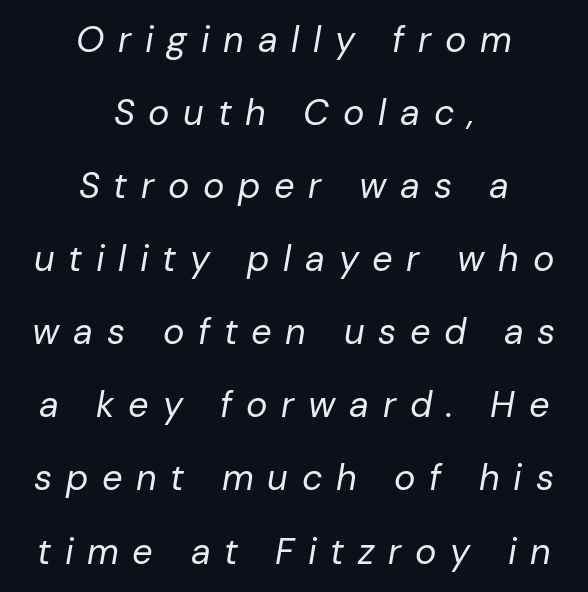
{"italic": "yes", "lean": "right", "slant_degrees": 10, "bold": "no", "weight": "regular", "width": "normal", "stroke_contrast": "low", "x_height": "medium", "monospaced": "no", "underline": "no", "align": "center", "line_spacing": "loose", "line_spacing_ratio": 2.03, "letter_spacing": "wide", "letter_spacing_em": 0.38, "glyph_px": 36}
